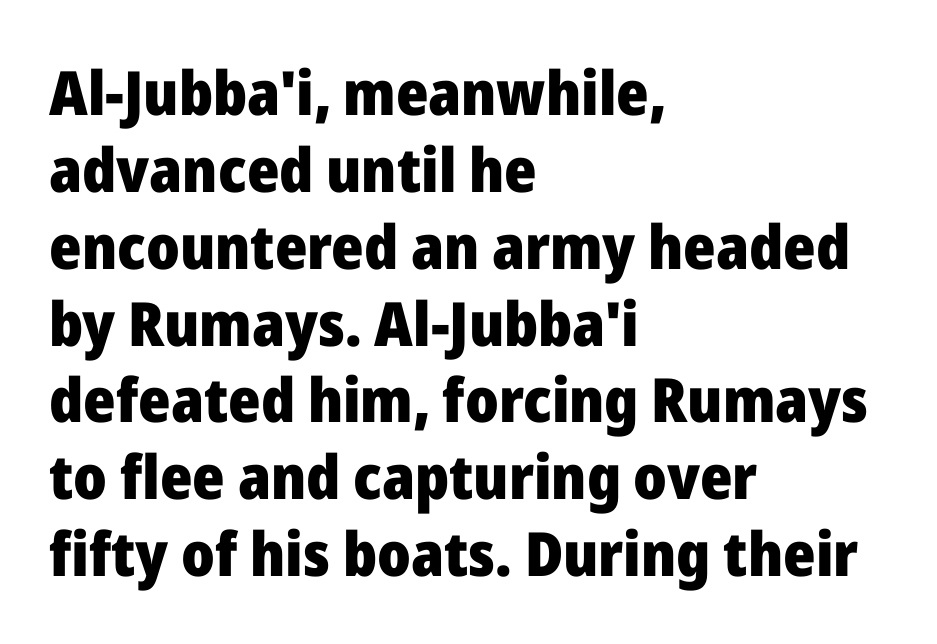
The image shows 61 px heavy sans-serif type, upright; set left-aligned, normal line spacing (1.26x), normal letter spacing, not underlined; low stroke contrast and a medium x-height.
